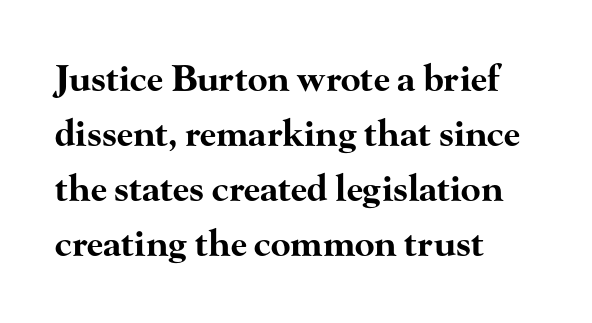
The image shows 36 px bold, wide serif type, upright; set left-aligned, normal line spacing (1.53x), normal letter spacing, not underlined; high stroke contrast and a small x-height.
